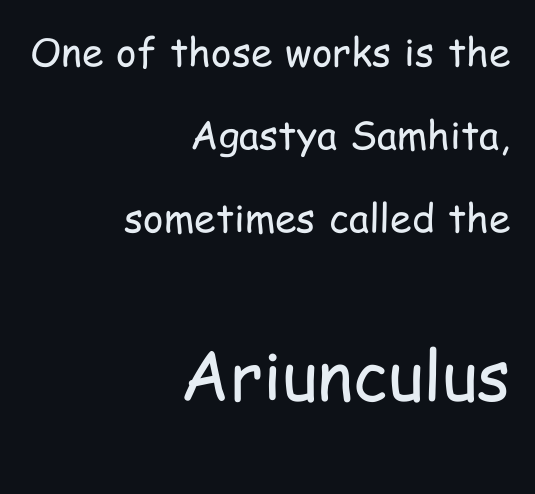
The image shows 68 px regular-weight, condensed sans-serif type, upright; set right-aligned, loose line spacing (2.13x), normal letter spacing, not underlined; the second (bottom) block is 1.74x larger; low stroke contrast and a medium x-height.
